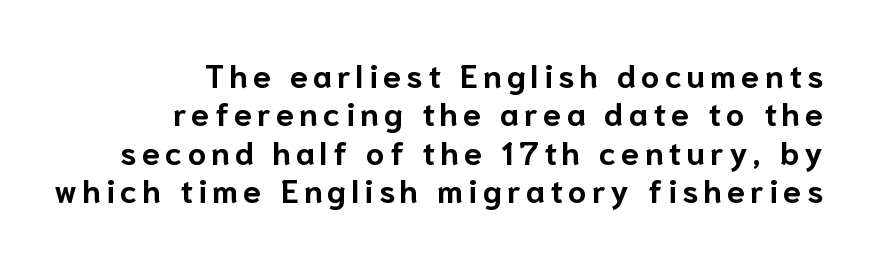
The image shows 32 px bold sans-serif type, upright; set right-aligned, line spacing 1.2x, not underlined; low stroke contrast and a medium x-height.
